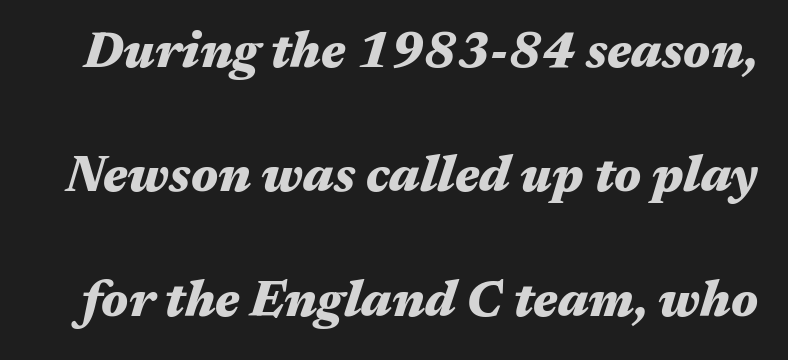
{"italic": "yes", "lean": "right", "slant_degrees": 17, "bold": "yes", "weight": "heavy", "width": "wide", "stroke_contrast": "medium", "x_height": "medium", "monospaced": "no", "underline": "no", "line_spacing": "loose", "line_spacing_ratio": 2.49, "letter_spacing": "normal", "letter_spacing_em": 0.0, "glyph_px": 50}
